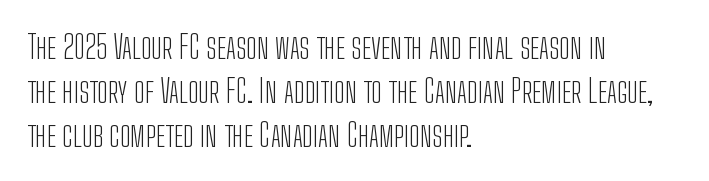
Has an underline been added? It has not. This rendering employs a face without finishing strokes, i.e., a sans-serif. The letters stand upright; this is a roman face. The cut favours lightness, reaching ordinary text weight at its darkest. Whoever set this chose a conventional vertical rhythm. This rendering uses left alignment, leaving the right contour irregular.
